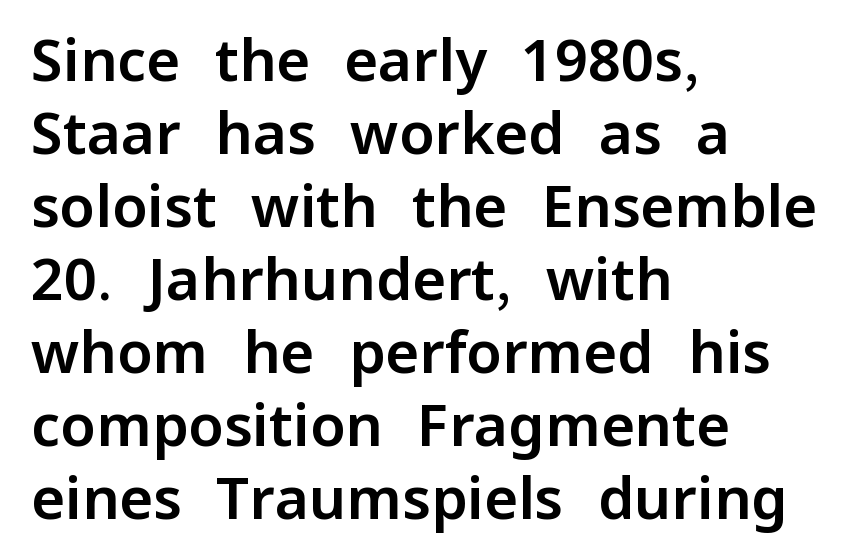
{"serif": "no", "italic": "no", "width": "normal", "stroke_contrast": "low", "x_height": "medium", "monospaced": "no", "underline": "no", "align": "left", "line_spacing": "normal", "line_spacing_ratio": 1.26, "letter_spacing": "normal", "letter_spacing_em": 0.0, "glyph_px": 58}
